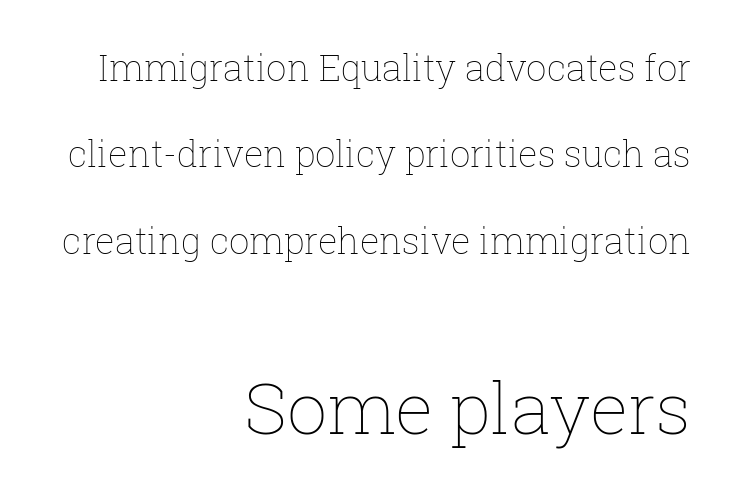
Q: Is the text bold? A: No.
Q: Is the text italic (slanted)? A: No, it is upright.
Q: Is the text underlined? A: No.
Q: How is the paragraph aligned? A: Right-aligned.
Q: Is the spacing between letters normal or unusually wide? A: Normal.
Q: Is the spacing between lines tight, normal or loose? A: Loose.
Q: Which block of text is set in a larger size, the first (top) or the second (bottom)? A: The second (bottom) one.
Q: Width (condensed, normal, or wide)? A: Normal.
Q: Stroke contrast? A: Low.
Q: x-height? A: Medium.
Q: Monospaced? A: No.
